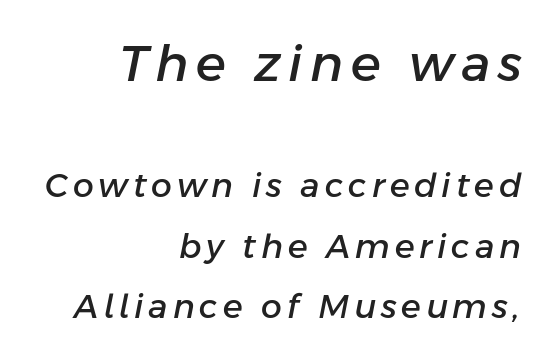
Q: Is the text italic (slanted)? A: Yes, it leans right by about 11 degrees.
Q: Is the text underlined? A: No.
Q: How is the paragraph aligned? A: Right-aligned.
Q: Which block of text is set in a larger size, the first (top) or the second (bottom)? A: The first (top) one.
Q: Width (condensed, normal, or wide)? A: Normal.
Q: Stroke contrast? A: Low.
Q: x-height? A: Medium.
Q: Monospaced? A: No.
